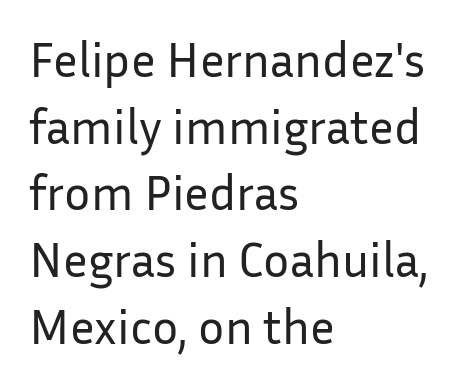
Stem width sits at or under what a default text font uses. What kind of face is this? One without serifs — a sans. Check the space under the baseline: it is left empty. The axis of the letterforms is exactly vertical.
